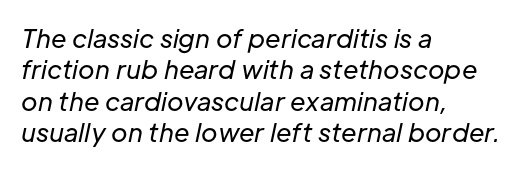
No word sits above an underline. On a weight scale, this lands at 450 or below. Italic: yes, the glyphs are oblique. Leading: standard. Each word holds together tightly as a unit, with standard inter-letter gaps.
